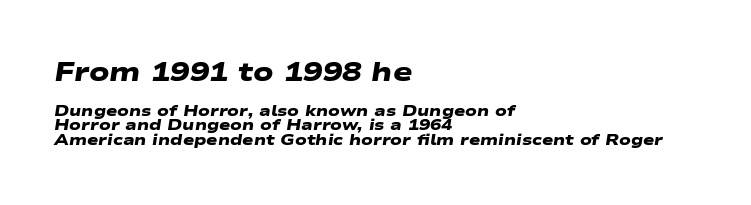
This rendering leaves character spacing at its baseline value. The setting favours the left margin, as ordinary paragraphs usually do. Size hierarchy here favors the leading block over the trailing one. Just letters on the line, the space beneath them empty. Students, observe: this is what under-led, compact text looks like.
